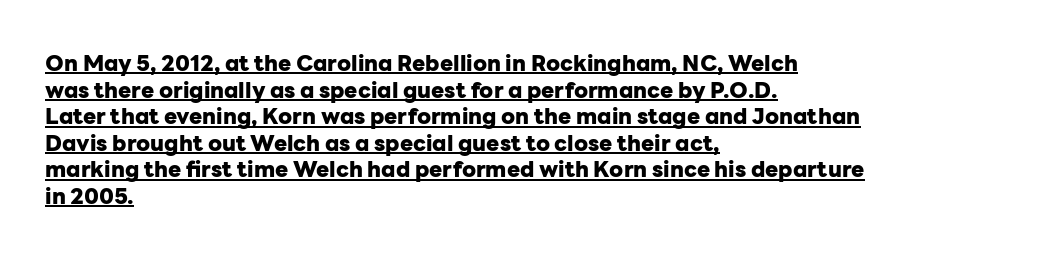
Set as a true bold cut, around the 700 mark. The tracking reads as untouched default to a designer's eye. Is the block centered? No — it sits flush against the left margin. What decoration does the sample have? An underline. These lines were composed using upright roman letters.
